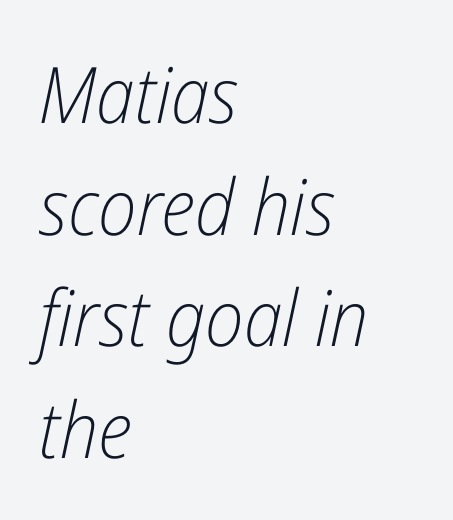
The image shows 78 px light, condensed type, italic (leaning right); set left-aligned, normal line spacing (1.43x), normal letter spacing, not underlined; low stroke contrast and a medium x-height.
